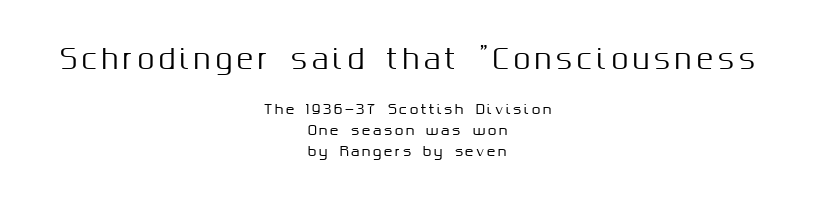
{"italic": "no", "underline": "no", "align": "center", "line_spacing": "normal", "line_spacing_ratio": 1.49, "larger_block": "first", "size_ratio": 1.93, "glyph_px": 27}
